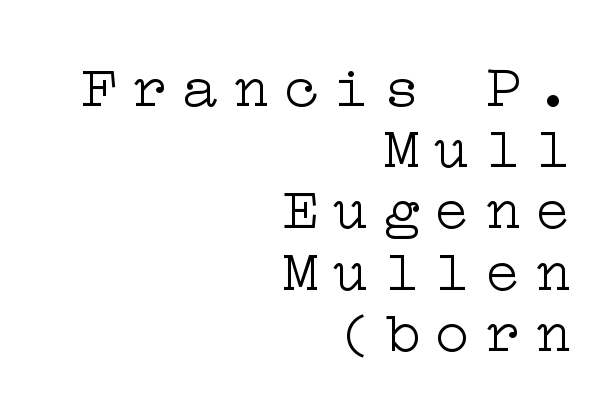
The leading is snug, giving the passage a crowded texture. Bold? No — there's no thickening of the strokes. Glance below the letters and you will spot only blank space. Is the letter spacing exaggerated? Yes — the characters are pushed far apart. Is the block centered? No — it sits flush against the right margin. The font's upright variant was chosen for this text.
